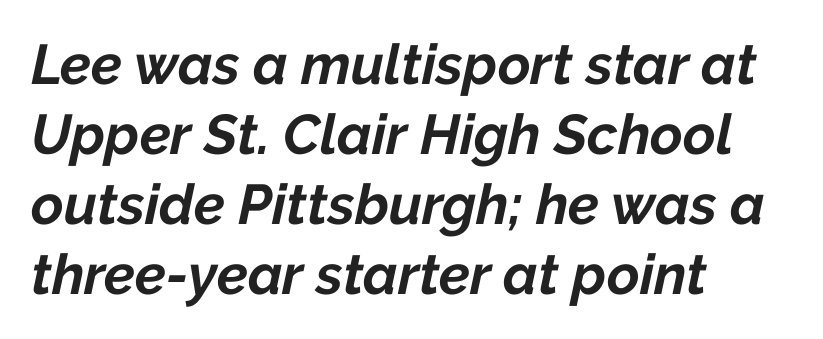
The image shows 56 px bold type, italic (leaning right); set left-aligned, normal line spacing (1.25x), normal letter spacing, not underlined; low stroke contrast and a medium x-height.
